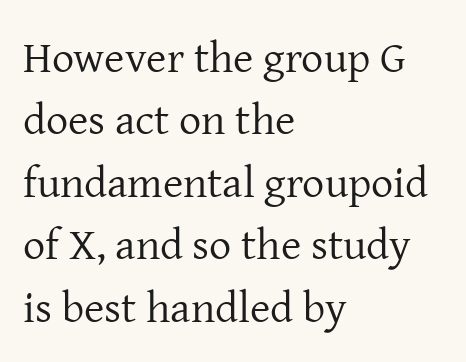
A quiet, ordinary-to-light weight characterises the typeface. A typesetter would mark this as roman, not italic. Compared with typical body copy, the letter spacing here is the same. Glance below the letters and you will spot only blank space.
